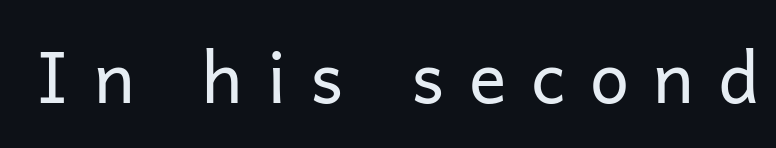
The image shows 70 px regular-weight sans-serif type, upright; set unusually wide letter spacing (+0.35 em), not underlined; low stroke contrast and a medium x-height.
